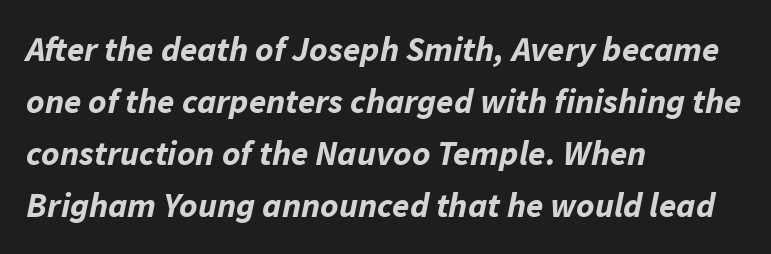
Evenly set lines give the paragraph a standard silhouette. The lettering tilts uniformly, giving the passage an italic look. A full-strength bold gives these letters their thick strokes. The rendering anchors every line to the left-hand side. Glyph-to-glyph distance matches everyday printed text.
